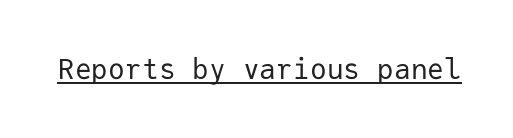
The image shows 28 px regular-weight sans-serif type, upright, monospaced; set normal letter spacing, underlined; low stroke contrast and a medium x-height.
